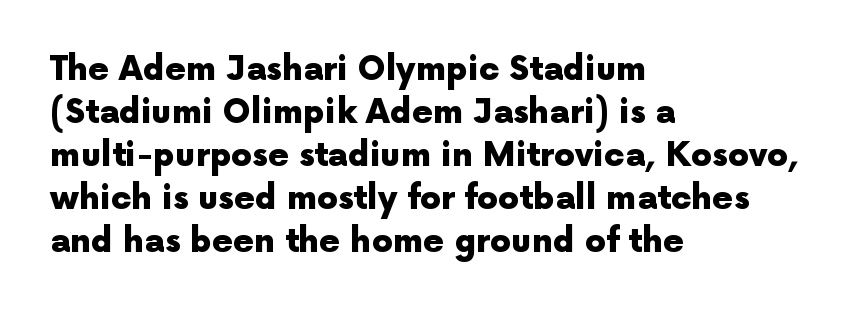
{"serif": "no", "italic": "no", "bold": "yes", "weight": "heavy", "width": "normal", "x_height": "medium", "monospaced": "no", "underline": "no", "align": "left", "line_spacing": "normal", "line_spacing_ratio": 1.3, "letter_spacing": "normal", "letter_spacing_em": 0.0, "glyph_px": 33}
